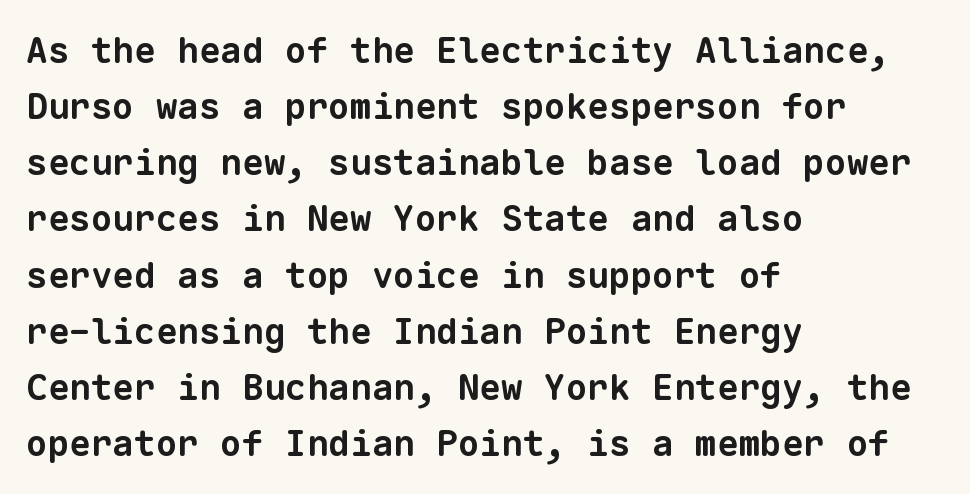
Q: Is the text bold? A: Yes.
Q: Is the typeface a serif or a sans-serif typeface? A: Sans-serif.
Q: Is the text underlined? A: No.
Q: How is the paragraph aligned? A: Left-aligned.
Q: Is the spacing between letters normal or unusually wide? A: Normal.
Q: Is the spacing between lines tight, normal or loose? A: Normal.
Q: Width (condensed, normal, or wide)? A: Normal.
Q: Stroke contrast? A: Low.
Q: x-height? A: Medium.
Q: Monospaced? A: Yes.
